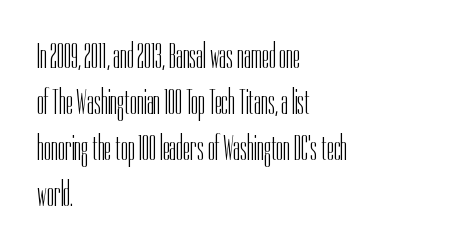
The image shows 36 px light, condensed sans-serif type, upright; set left-aligned, normal line spacing (1.28x), normal letter spacing, not underlined; low stroke contrast and a medium x-height.
